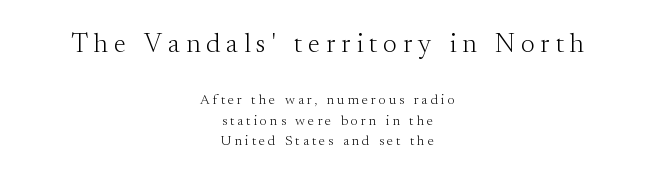
Q: Is the text bold? A: No.
Q: Is the text italic (slanted)? A: No, it is upright.
Q: Is the text underlined? A: No.
Q: How is the paragraph aligned? A: Centered.
Q: Is the spacing between letters normal or unusually wide? A: Unusually wide.
Q: Is the spacing between lines tight, normal or loose? A: Normal.
Q: Which block of text is set in a larger size, the first (top) or the second (bottom)? A: The first (top) one.
